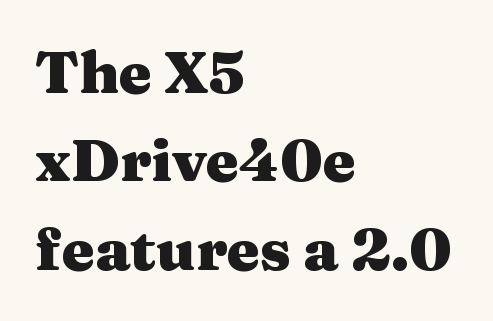
Q: Is the text bold? A: Yes.
Q: Is the text italic (slanted)? A: No, it is upright.
Q: Is the typeface a serif or a sans-serif typeface? A: Serif.
Q: Is the text underlined? A: No.
Q: How is the paragraph aligned? A: Left-aligned.
Q: Is the spacing between letters normal or unusually wide? A: Normal.
Q: Is the spacing between lines tight, normal or loose? A: Normal.
Q: Width (condensed, normal, or wide)? A: Wide.
Q: Stroke contrast? A: Medium.
Q: x-height? A: Medium.
Q: Monospaced? A: No.
